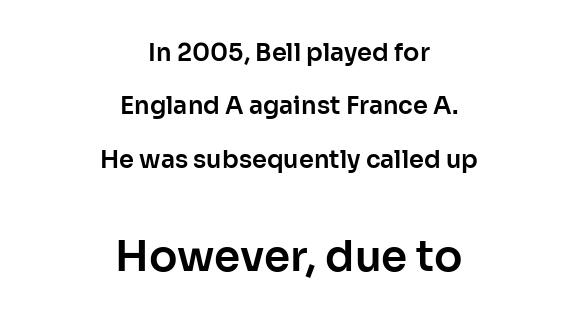
{"serif": "no", "italic": "no", "width": "normal", "stroke_contrast": "low", "x_height": "medium", "monospaced": "no", "underline": "no", "align": "center", "line_spacing": "loose", "line_spacing_ratio": 2.22, "letter_spacing": "normal", "letter_spacing_em": 0.0, "larger_block": "second", "size_ratio": 1.75, "glyph_px": 42}
